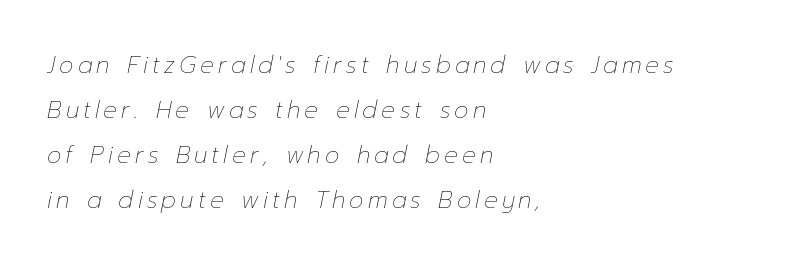
Q: Is the text bold? A: No.
Q: Is the text italic (slanted)? A: Yes, it leans right by about 12 degrees.
Q: Is the text underlined? A: No.
Q: How is the paragraph aligned? A: Left-aligned.
Q: Is the spacing between lines tight, normal or loose? A: Loose.
